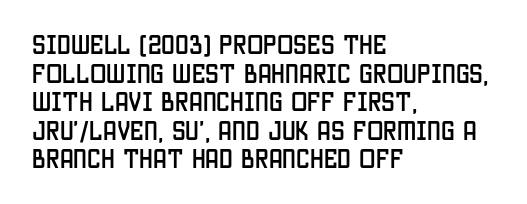
The image shows 22 px text type, upright; set left-aligned, normal line spacing (1.3x), normal letter spacing, not underlined.
